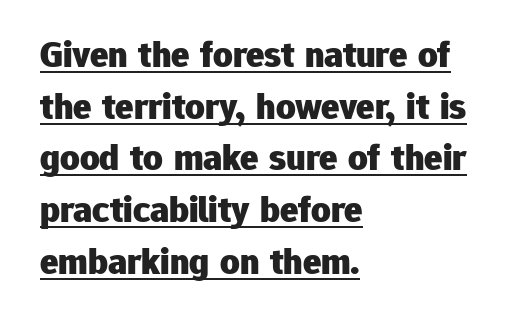
Q: Is the text bold? A: Yes.
Q: Is the text italic (slanted)? A: No, it is upright.
Q: Is the typeface a serif or a sans-serif typeface? A: Sans-serif.
Q: Is the text underlined? A: Yes.
Q: How is the paragraph aligned? A: Left-aligned.
Q: Is the spacing between letters normal or unusually wide? A: Normal.
Q: Is the spacing between lines tight, normal or loose? A: Normal.
Q: Width (condensed, normal, or wide)? A: Normal.
Q: Stroke contrast? A: Low.
Q: x-height? A: Medium.
Q: Monospaced? A: No.
